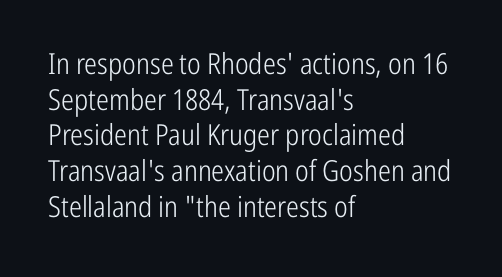
This sample uses an upright cut, with every glyph sitting square on the baseline. Character widths vary here, with narrow letters taking less room than wide ones. Serifs: no, the terminals of the letterforms are clean. Glance below the letters and you will spot only blank space.
